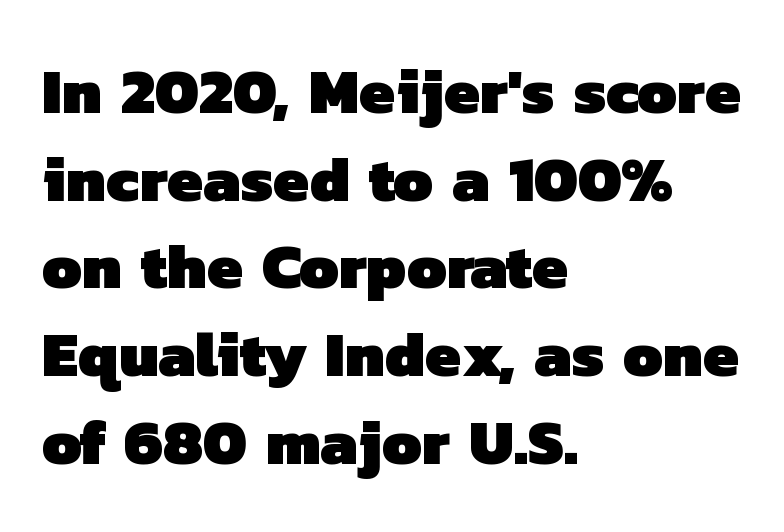
{"serif": "no", "bold": "yes", "weight": "heavy", "width": "normal", "stroke_contrast": "low", "x_height": "medium", "monospaced": "no", "underline": "no", "align": "left", "line_spacing": "normal", "line_spacing_ratio": 1.37, "letter_spacing": "normal", "letter_spacing_em": 0.0, "glyph_px": 64}
